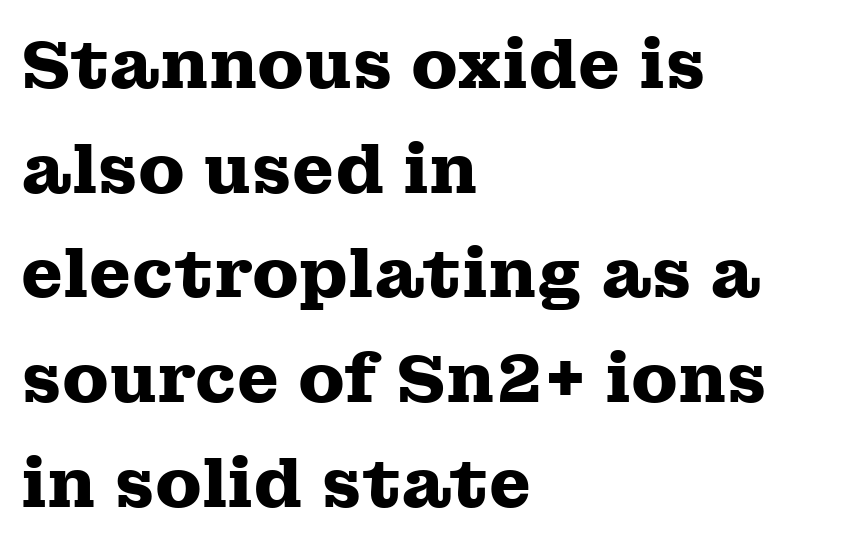
Q: Is the text bold? A: Yes.
Q: Is the text italic (slanted)? A: No, it is upright.
Q: Is the typeface a serif or a sans-serif typeface? A: Serif.
Q: Is the text underlined? A: No.
Q: How is the paragraph aligned? A: Left-aligned.
Q: Is the spacing between letters normal or unusually wide? A: Normal.
Q: Is the spacing between lines tight, normal or loose? A: Normal.
Q: Width (condensed, normal, or wide)? A: Wide.
Q: Stroke contrast? A: Medium.
Q: x-height? A: Medium.
Q: Monospaced? A: No.
